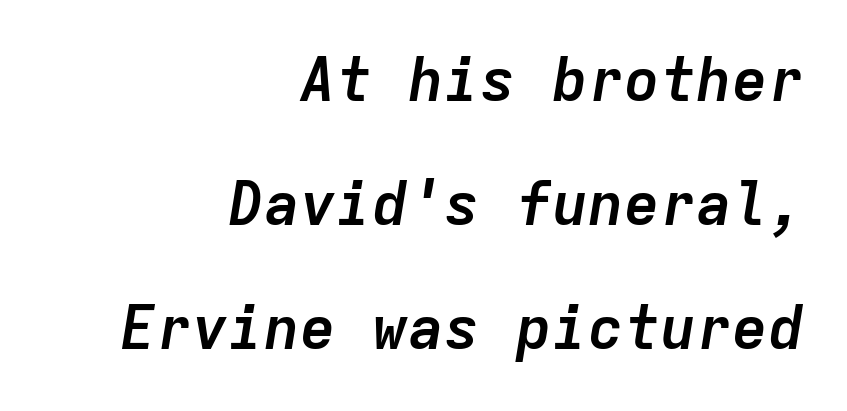
Q: Is the text bold? A: Yes.
Q: Is the text italic (slanted)? A: Yes, it leans right by about 9 degrees.
Q: Is the text underlined? A: No.
Q: How is the paragraph aligned? A: Right-aligned.
Q: Is the spacing between letters normal or unusually wide? A: Normal.
Q: Is the spacing between lines tight, normal or loose? A: Loose.
Q: Width (condensed, normal, or wide)? A: Normal.
Q: Stroke contrast? A: Low.
Q: x-height? A: Medium.
Q: Monospaced? A: Yes.
